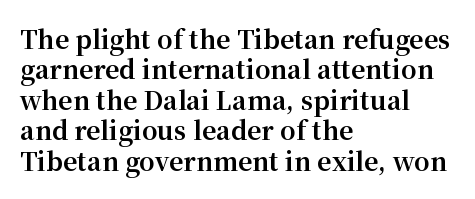
The image shows 25 px bold type, upright; set left-aligned, line spacing 1.22x, normal letter spacing, not underlined.
